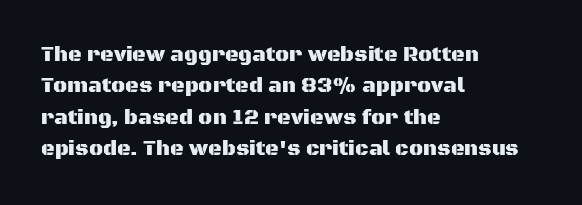
{"italic": "no", "underline": "no", "align": "left", "line_spacing": "normal", "line_spacing_ratio": 1.5, "letter_spacing": "normal", "letter_spacing_em": 0.0, "glyph_px": 21}
